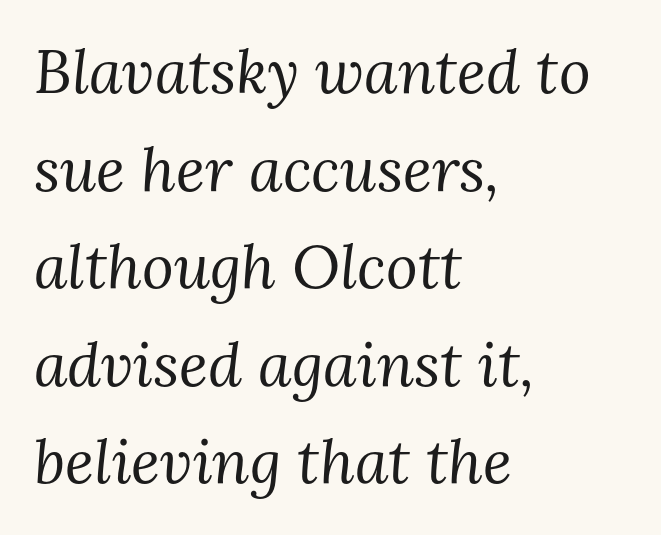
Q: Is the text bold? A: No.
Q: Is the text italic (slanted)? A: Yes, it leans right by about 3 degrees.
Q: Is the typeface a serif or a sans-serif typeface? A: Serif.
Q: Is the text underlined? A: No.
Q: How is the paragraph aligned? A: Left-aligned.
Q: Is the spacing between letters normal or unusually wide? A: Normal.
Q: Is the spacing between lines tight, normal or loose? A: Normal.
Q: Width (condensed, normal, or wide)? A: Normal.
Q: Stroke contrast? A: Medium.
Q: x-height? A: Medium.
Q: Monospaced? A: No.
